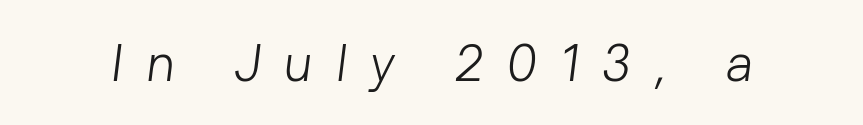
Letters rest on an invisible, unmarked baseline. Each letter keeps its own natural width here, so spacing adapts to shape. Stroke thickness stays within the range of a standard reading face or lighter. Serifs: no, the terminals of the letterforms are clean. Does extra space separate the letters? Yes, quite a lot of it.
